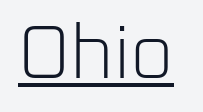
Upright lettering throughout. Observe the ordinary spacing: letters are neighbours, not strangers. The sample's only ornament is a line tracing under the words. The rendering shows plain stroke endings on the letterforms — a sans-serif design. On a weight scale, this lands at 450 or below.
